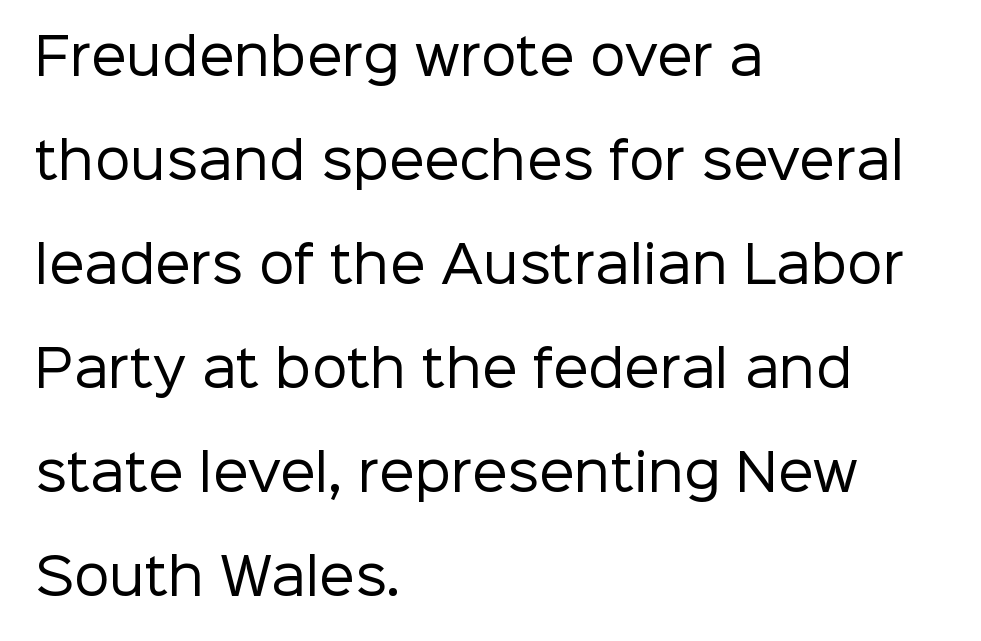
Q: Is the text bold? A: No.
Q: Is the text italic (slanted)? A: No, it is upright.
Q: Is the typeface a serif or a sans-serif typeface? A: Sans-serif.
Q: Is the text underlined? A: No.
Q: How is the paragraph aligned? A: Left-aligned.
Q: Is the spacing between letters normal or unusually wide? A: Normal.
Q: Is the spacing between lines tight, normal or loose? A: Loose.
Q: Width (condensed, normal, or wide)? A: Normal.
Q: Stroke contrast? A: Low.
Q: x-height? A: Medium.
Q: Monospaced? A: No.
